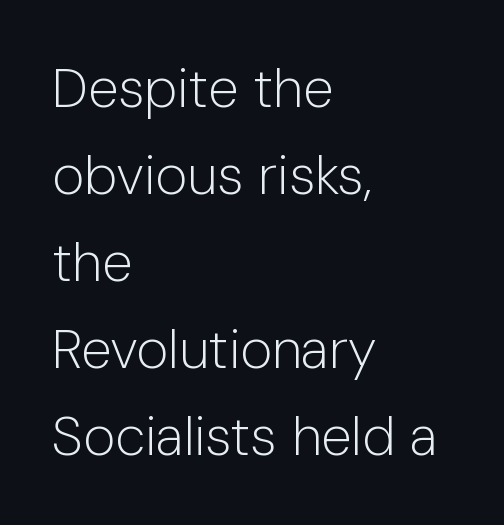
Q: Is the text bold? A: No.
Q: Is the text italic (slanted)? A: No, it is upright.
Q: Is the typeface a serif or a sans-serif typeface? A: Sans-serif.
Q: Is the text underlined? A: No.
Q: How is the paragraph aligned? A: Left-aligned.
Q: Is the spacing between letters normal or unusually wide? A: Normal.
Q: Is the spacing between lines tight, normal or loose? A: Normal.
Q: Width (condensed, normal, or wide)? A: Normal.
Q: Stroke contrast? A: Low.
Q: x-height? A: Medium.
Q: Monospaced? A: No.
